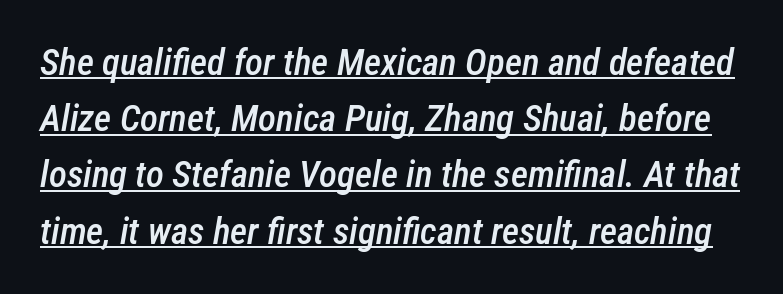
The lines sit at an ordinary, default distance from one another. In terms of posture, this sample is oblique. Has an underline been added? It has. Honestly, the letter spacing is just normal — you wouldn't notice it. Here the designer chose a conventional face with non-uniform glyph widths. Weight: semibold (demi).
